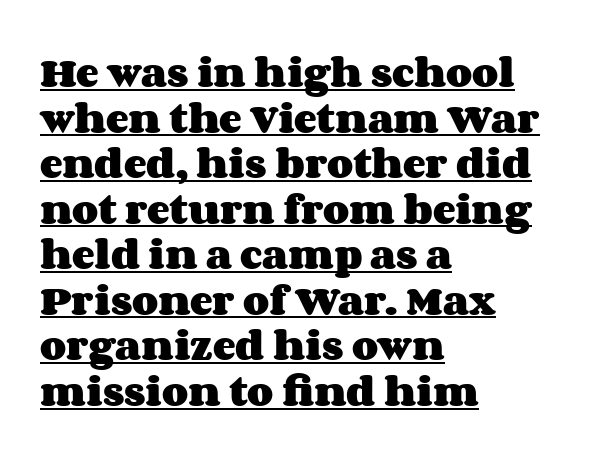
{"italic": "no", "bold": "yes", "weight": "heavy", "width": "wide", "stroke_contrast": "medium", "x_height": "large", "monospaced": "no", "underline": "yes", "align": "left", "line_spacing": "normal", "line_spacing_ratio": 1.34, "letter_spacing": "normal", "letter_spacing_em": 0.0, "glyph_px": 34}
